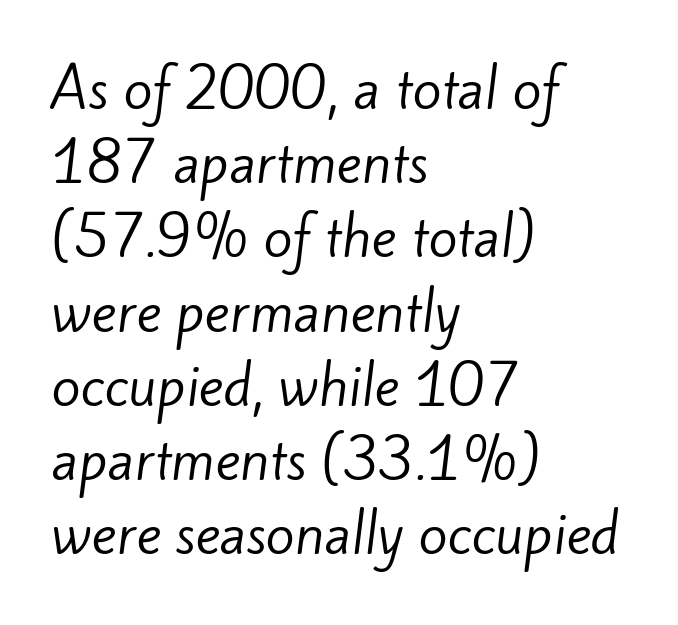
{"serif": "no", "bold": "no", "weight": "regular", "width": "normal", "stroke_contrast": "low", "x_height": "small", "monospaced": "no", "underline": "no", "align": "left", "line_spacing": "normal", "line_spacing_ratio": 1.4, "letter_spacing": "normal", "letter_spacing_em": 0.0, "glyph_px": 53}
